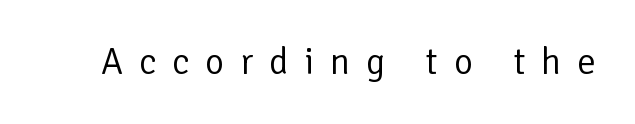
Q: Is the text bold? A: No.
Q: Is the text italic (slanted)? A: No, it is upright.
Q: Is the typeface a serif or a sans-serif typeface? A: Sans-serif.
Q: Is the text underlined? A: No.
Q: Is the spacing between letters normal or unusually wide? A: Unusually wide.
Q: Width (condensed, normal, or wide)? A: Normal.
Q: Stroke contrast? A: Low.
Q: x-height? A: Medium.
Q: Monospaced? A: No.
